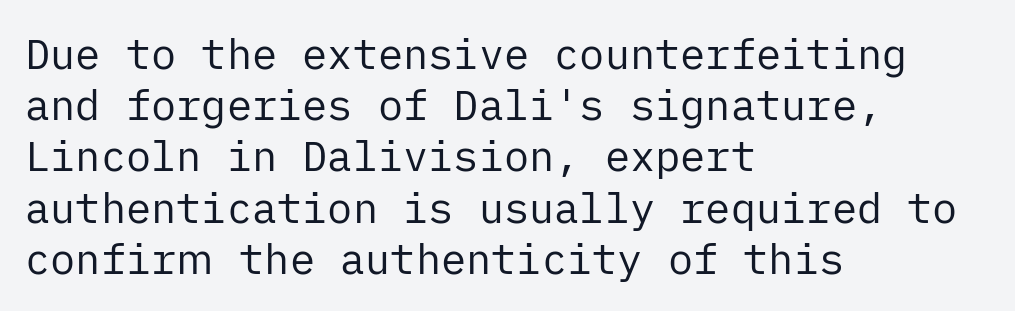
The image shows 42 px regular-weight sans-serif type, upright; set left-aligned, line spacing 1.22x, normal letter spacing, not underlined; low stroke contrast and a medium x-height.
